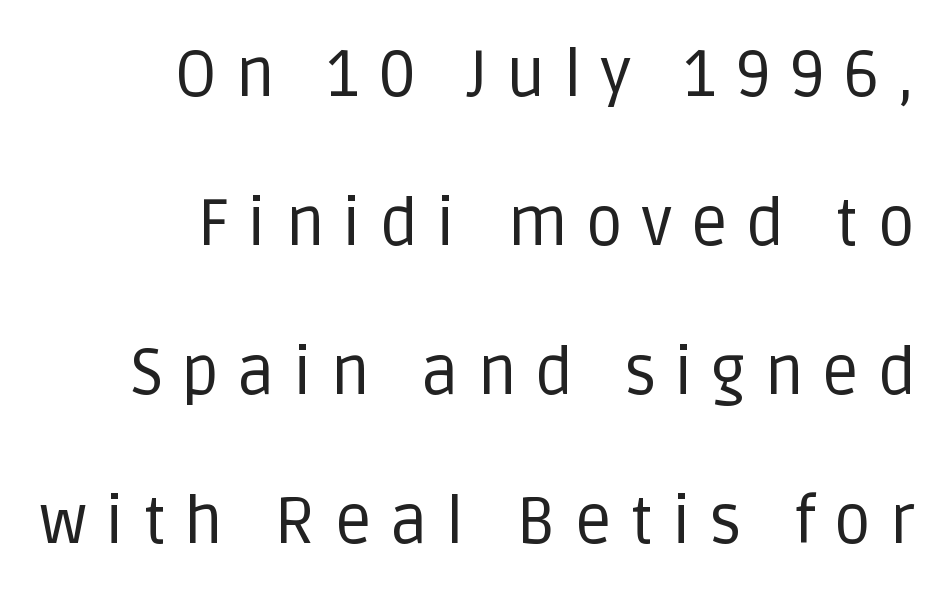
{"serif": "no", "italic": "no", "bold": "no", "weight": "regular", "width": "normal", "stroke_contrast": "low", "x_height": "large", "monospaced": "no", "underline": "no", "align": "right", "line_spacing": "loose", "line_spacing_ratio": 2.26, "letter_spacing": "wide", "letter_spacing_em": 0.27, "glyph_px": 66}
